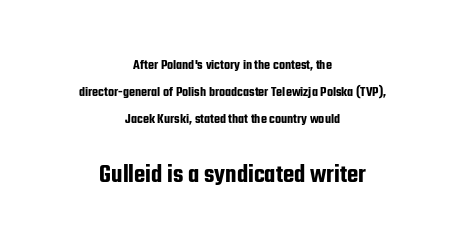
{"italic": "no", "underline": "no", "align": "center", "line_spacing": "loose", "line_spacing_ratio": 1.93, "letter_spacing": "normal", "letter_spacing_em": 0.0, "larger_block": "second", "size_ratio": 1.86, "glyph_px": 26}
